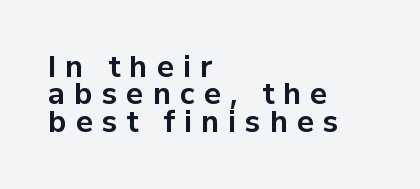
{"serif": "no", "italic": "no", "bold": "yes", "weight": "bold", "width": "normal", "stroke_contrast": "low", "x_height": "medium", "monospaced": "no", "underline": "no", "align": "left", "line_spacing": "tight", "line_spacing_ratio": 0.98, "letter_spacing": "wide", "letter_spacing_em": 0.33, "glyph_px": 28}
